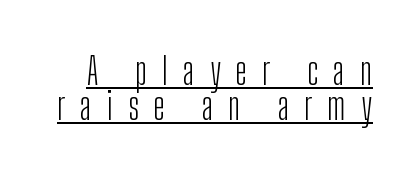
Unlike italic type, these characters show no tilt at all. Glance below the letters and you will spot a drawn line. The rendering inserts visible extra space after every character. Looks like regular typesetting: each glyph gets only the width it needs. One glance says dense: line gaps are narrower than usual. The rendering shows plain stroke endings on the letterforms — a sans-serif design.
